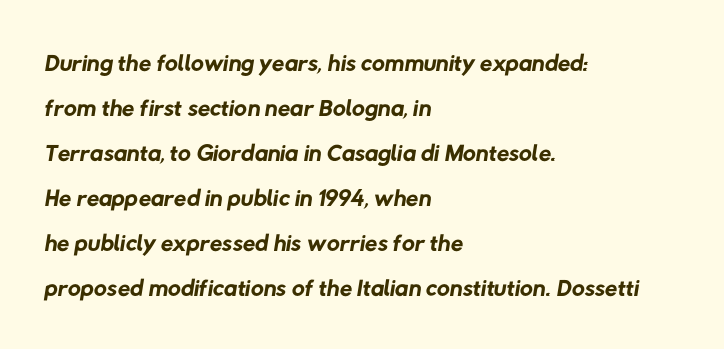
You could not count columns in this text — the font is proportionally spaced. Teacher's note: observe the even left margin — that is flush-left alignment. Interline gaps are of average width in this sample. The weight tops out at a normal text grade. Descenders hang freely into open space. There is no visible air inserted between adjacent glyphs.
